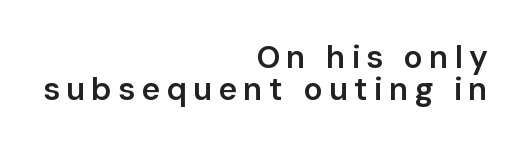
{"serif": "no", "italic": "no", "bold": "semi", "weight": "semibold", "width": "normal", "stroke_contrast": "low", "x_height": "medium", "monospaced": "no", "underline": "no", "align": "right", "line_spacing": "tight", "line_spacing_ratio": 1.01, "glyph_px": 32}
